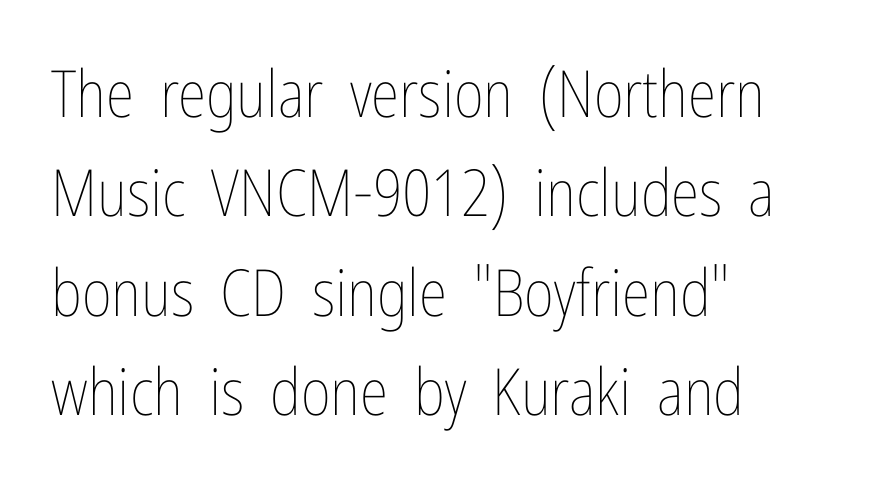
Q: Is the text bold? A: No.
Q: Is the text italic (slanted)? A: No, it is upright.
Q: Is the text underlined? A: No.
Q: How is the paragraph aligned? A: Left-aligned.
Q: Is the spacing between letters normal or unusually wide? A: Normal.
Q: Is the spacing between lines tight, normal or loose? A: Normal.
Q: Width (condensed, normal, or wide)? A: Condensed.
Q: Stroke contrast? A: Low.
Q: x-height? A: Medium.
Q: Monospaced? A: No.
